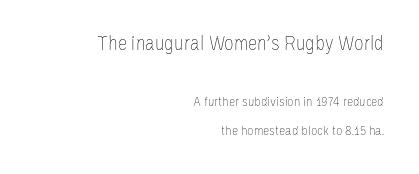
Q: Is the text bold? A: No.
Q: Is the text italic (slanted)? A: No, it is upright.
Q: Is the text underlined? A: No.
Q: How is the paragraph aligned? A: Right-aligned.
Q: Is the spacing between letters normal or unusually wide? A: Normal.
Q: Is the spacing between lines tight, normal or loose? A: Loose.
Q: Which block of text is set in a larger size, the first (top) or the second (bottom)? A: The first (top) one.
